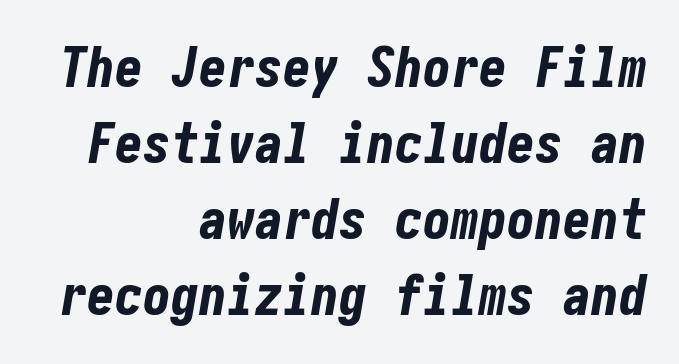
The setting favours the right margin, as signatures and pull-quotes sometimes do. The characters look thick and weighty, a clear bold. It's the slanting kind of type. Honestly, the row spacing looks completely unremarkable.
